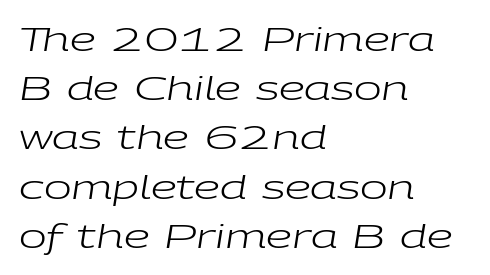
Nobody touched the tracking dial on this one. The space between consecutive lines is moderate. An italicized treatment has been applied to the whole sample. The letters advance in unequal steps, a hallmark of proportional type.
